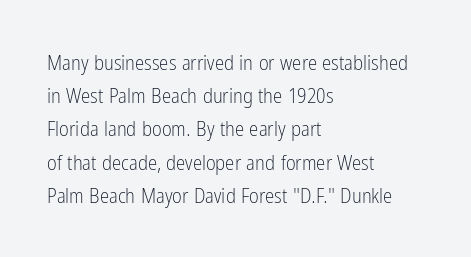
{"italic": "no", "bold": "no", "underline": "no", "align": "left", "line_spacing": "normal", "line_spacing_ratio": 1.58, "letter_spacing": "normal", "letter_spacing_em": 0.0, "glyph_px": 21}
